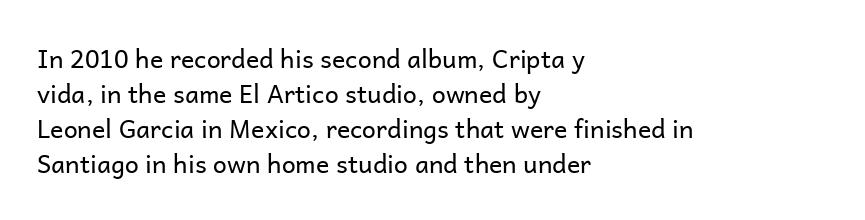
The image shows 25 px text type, upright; set left-aligned, normal line spacing (1.4x), normal letter spacing, not underlined.
